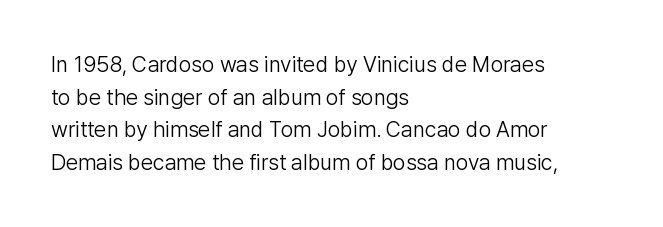
Rows of type keep a routine distance in the vertical direction. The space beneath each line is pristine and unruled. Which margin do the lines hug? The left one — the right edge is uneven. The letterforms sit shoulder to shoulder at normal distance.
